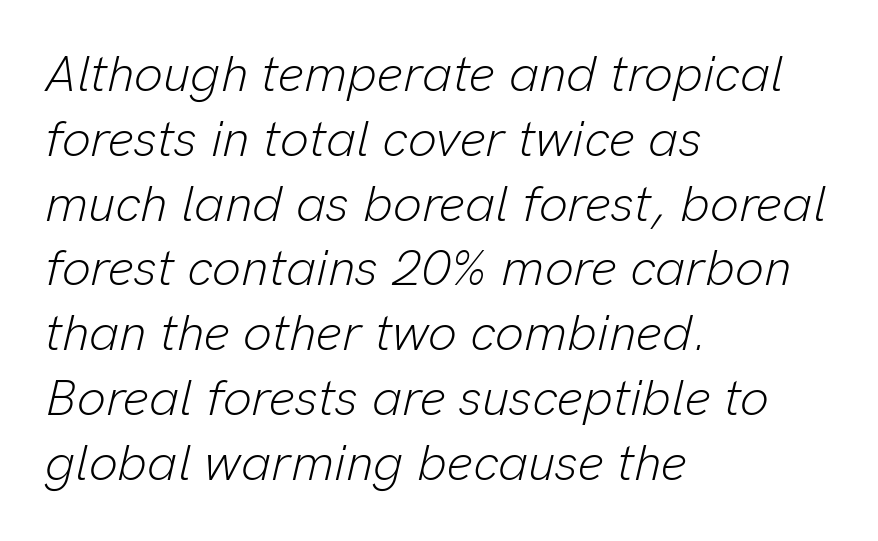
The image shows 51 px light type, italic (leaning right); set left-aligned, normal line spacing (1.27x), normal letter spacing, not underlined; low stroke contrast and a medium x-height.
